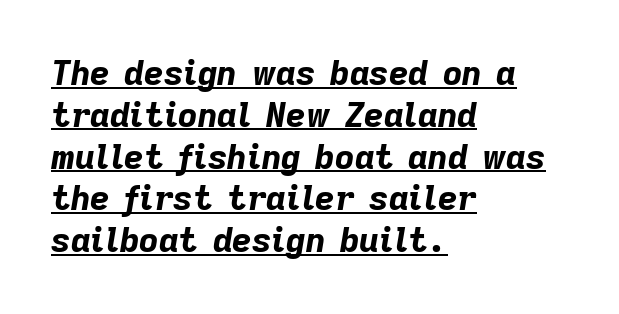
The image shows 34 px bold type, italic (leaning right); set left-aligned, line spacing 1.23x, normal letter spacing, underlined; low stroke contrast and a medium x-height.
